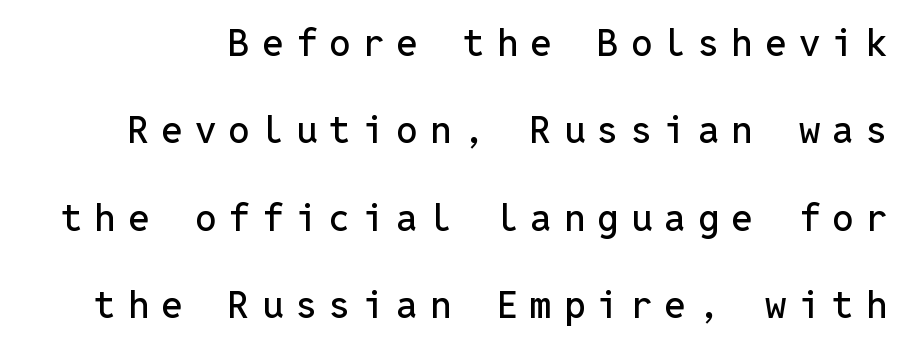
{"serif": "no", "italic": "no", "width": "normal", "stroke_contrast": "low", "x_height": "medium", "monospaced": "yes", "underline": "no", "line_spacing": "loose", "line_spacing_ratio": 2.3, "letter_spacing": "wide", "letter_spacing_em": 0.32, "glyph_px": 38}
